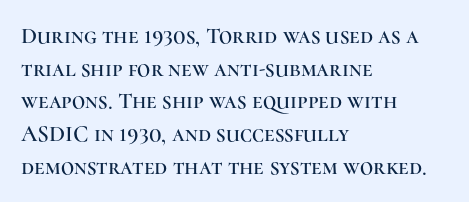
Q: Is the text italic (slanted)? A: No, it is upright.
Q: Is the text underlined? A: No.
Q: How is the paragraph aligned? A: Left-aligned.
Q: Is the spacing between letters normal or unusually wide? A: Normal.
Q: Is the spacing between lines tight, normal or loose? A: Normal.
